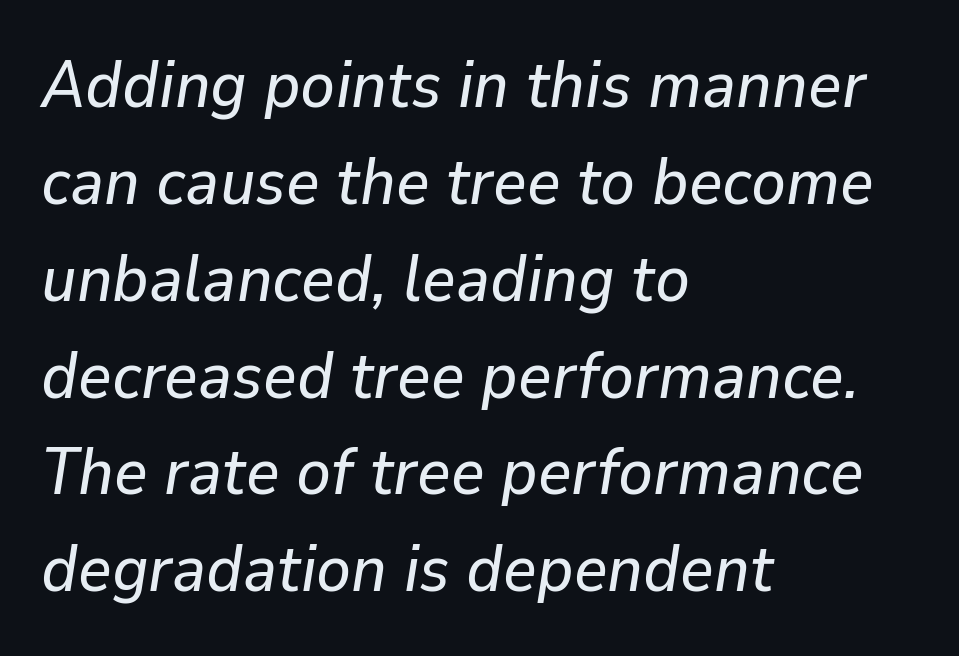
In CSS terms this would be text-align: left. The gaps between neighbouring characters are ordinary and unremarkable. Normally led — the rows are evenly, conventionally spaced. The axis of the letterforms is tilted away from vertical. Lines of text with bare space underneath. Character widths vary here, with narrow letters taking less room than wide ones.
